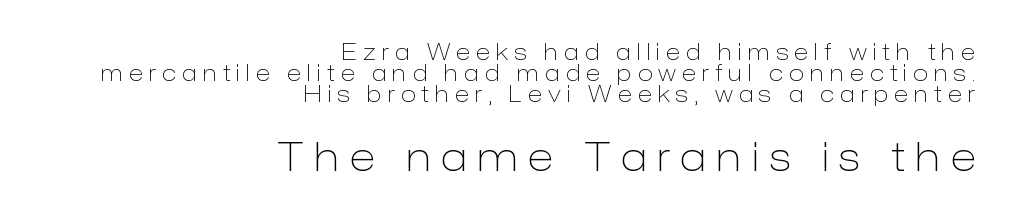
The image shows 39 px light sans-serif type, upright; set right-aligned, tight line spacing (0.96x), unusually wide letter spacing (+0.28 em), not underlined; the second (bottom) block is 1.77x larger; low stroke contrast and a medium x-height.
